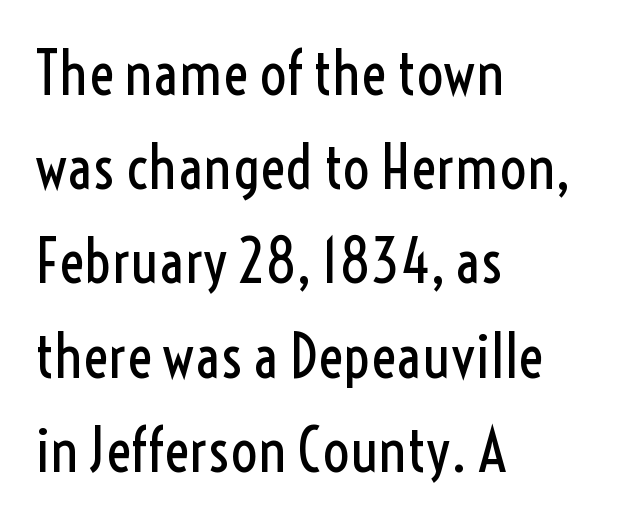
The image shows 60 px regular-weight, condensed sans-serif type, upright; set left-aligned, normal line spacing (1.57x), normal letter spacing, not underlined; a medium x-height.
